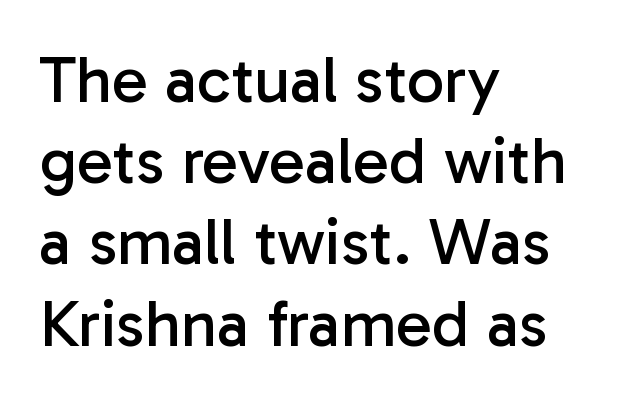
Varying glyph widths throughout — classic text-font behaviour. Descender tails drop into unmarked territory. Letter spacing: default. Ordinary non-slanted type is in use. The face looks like a standard text weight, possibly lighter.
